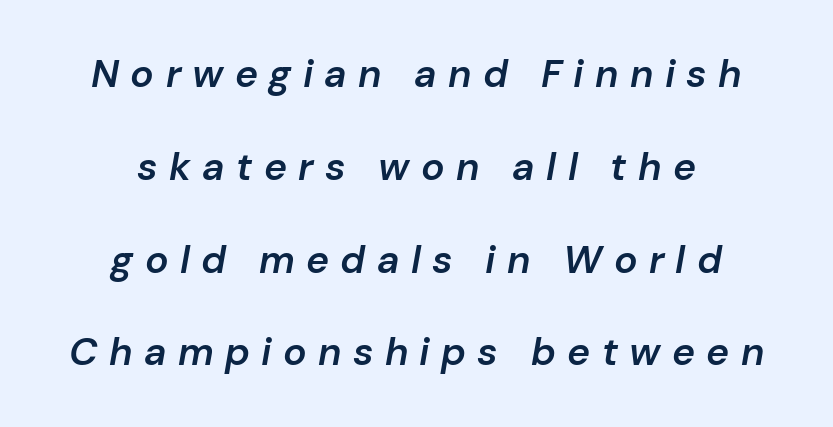
The image shows 39 px semibold type, italic (leaning right); set centered, loose line spacing (2.38x), unusually wide letter spacing (+0.29 em), not underlined; low stroke contrast and a medium x-height.
